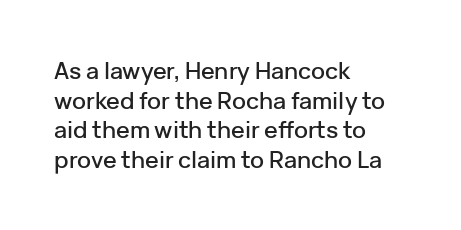
Q: Is the text italic (slanted)? A: No, it is upright.
Q: Is the text underlined? A: No.
Q: How is the paragraph aligned? A: Left-aligned.
Q: Is the spacing between letters normal or unusually wide? A: Normal.
Q: Is the spacing between lines tight, normal or loose? A: Normal.
